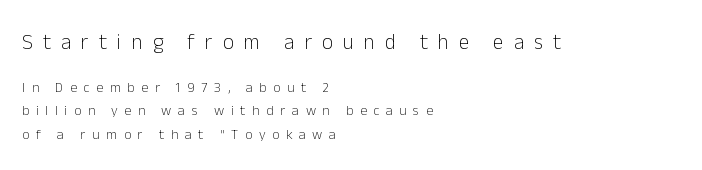
{"italic": "no", "bold": "no", "underline": "no", "align": "left", "line_spacing": "normal", "line_spacing_ratio": 1.67, "letter_spacing": "wide", "letter_spacing_em": 0.48, "larger_block": "first", "size_ratio": 1.5, "glyph_px": 21}
